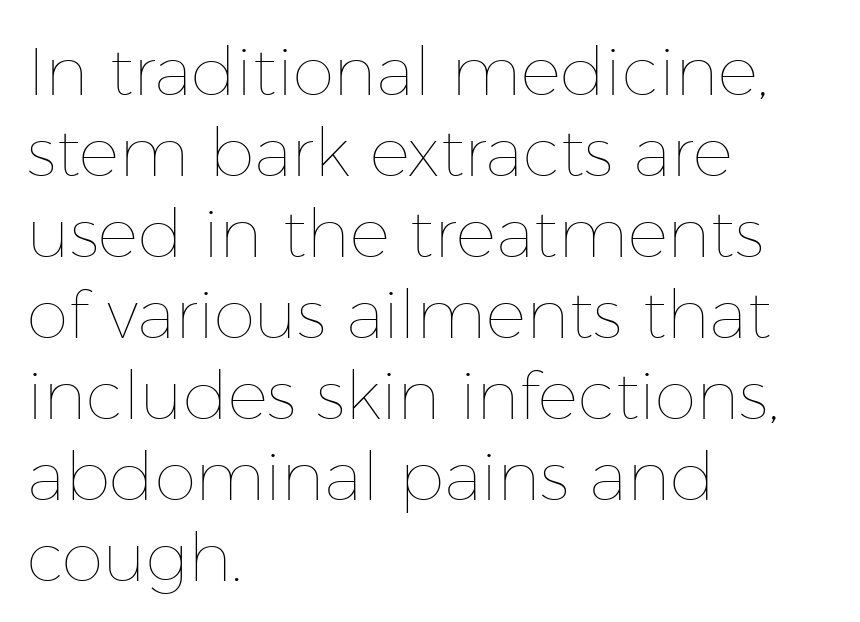
The image shows 67 px thin type, upright; set left-aligned, line spacing 1.21x, normal letter spacing, not underlined; low stroke contrast and a medium x-height.
